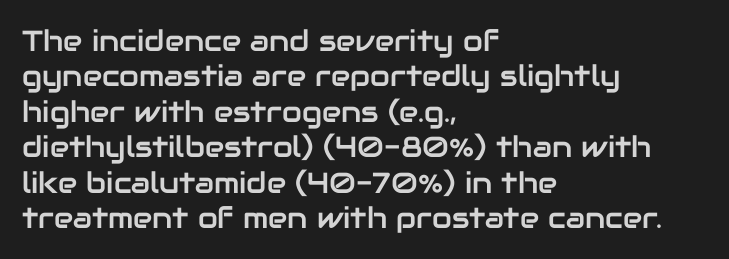
Horizontally, the lines are justified to the leading edge only. This sample uses plain, unmodified letter spacing. The text was rendered using a sans face with plain stroke endings. A typesetter would call this proportional, since set widths differ per character.
